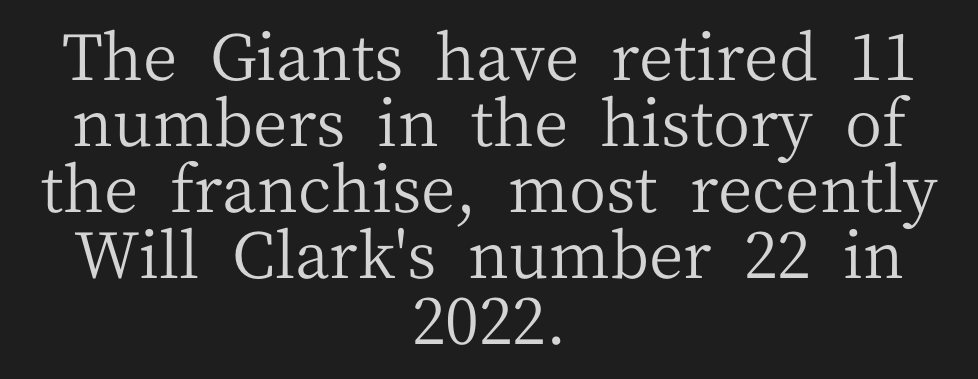
Q: Is the text bold? A: No.
Q: Is the text italic (slanted)? A: No, it is upright.
Q: Is the typeface a serif or a sans-serif typeface? A: Serif.
Q: Is the text underlined? A: No.
Q: How is the paragraph aligned? A: Centered.
Q: Is the spacing between letters normal or unusually wide? A: Normal.
Q: Is the spacing between lines tight, normal or loose? A: Tight.
Q: Width (condensed, normal, or wide)? A: Normal.
Q: Stroke contrast? A: Medium.
Q: x-height? A: Medium.
Q: Monospaced? A: No.
